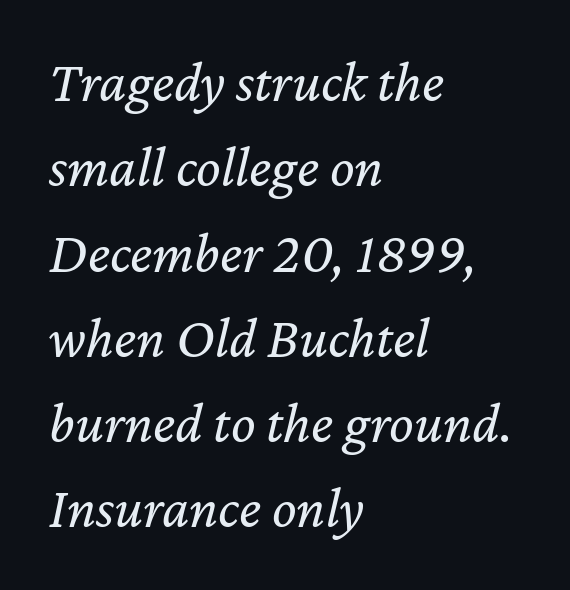
Q: Is the text bold? A: No.
Q: Is the text italic (slanted)? A: Yes, it leans right by about 12 degrees.
Q: Is the text underlined? A: No.
Q: How is the paragraph aligned? A: Left-aligned.
Q: Is the spacing between letters normal or unusually wide? A: Normal.
Q: Is the spacing between lines tight, normal or loose? A: Normal.
Q: Width (condensed, normal, or wide)? A: Normal.
Q: Stroke contrast? A: Low.
Q: x-height? A: Medium.
Q: Monospaced? A: No.
